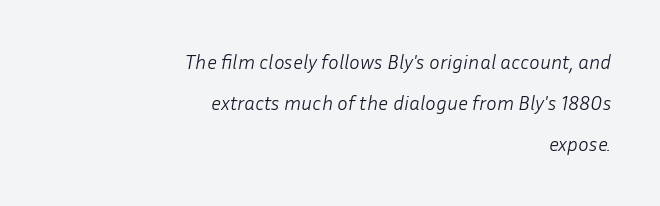
The image shows 20 px text type, italic (leaning right); set right-aligned, loose line spacing (2.06x), normal letter spacing, not underlined.
